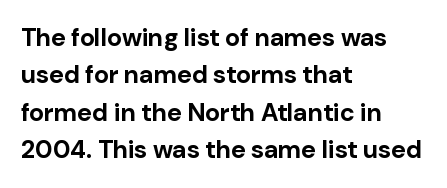
Baseline-to-baseline distance is the conventional proportion of letter height. The typesetter chose a ragged-right arrangement here. The zone under the glyphs is completely vacant. Typesetter's note: full bold, strokes at maximum text heaviness. In terms of posture, this sample is upright. The horizontal fit of the characters is conventional and even.
